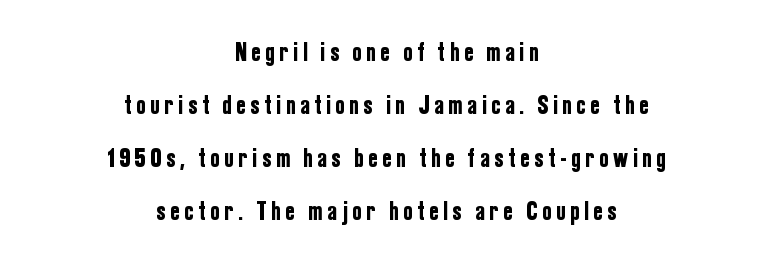
Leftover space on each line is divided equally before and after the words. Quick note: not italic, upright. Leading is clearly above the norm, producing a sparse column. Letter spacing: wide.
